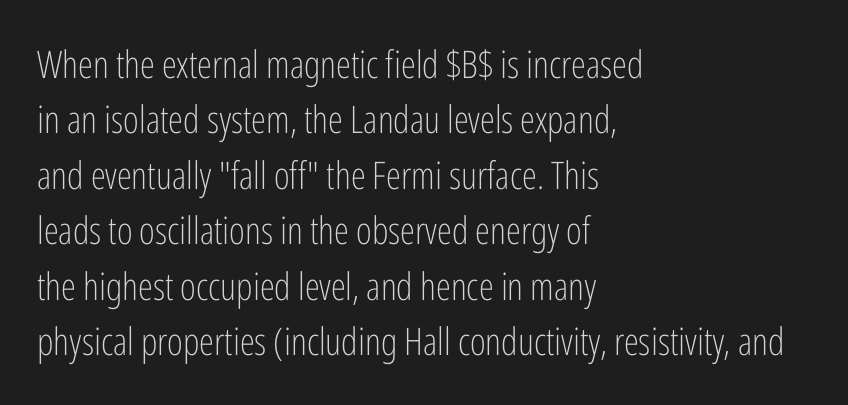
Q: Is the text bold? A: No.
Q: Is the text italic (slanted)? A: No, it is upright.
Q: Is the typeface a serif or a sans-serif typeface? A: Sans-serif.
Q: Is the text underlined? A: No.
Q: How is the paragraph aligned? A: Left-aligned.
Q: Is the spacing between letters normal or unusually wide? A: Normal.
Q: Is the spacing between lines tight, normal or loose? A: Normal.
Q: Width (condensed, normal, or wide)? A: Condensed.
Q: Stroke contrast? A: Low.
Q: x-height? A: Medium.
Q: Monospaced? A: No.
